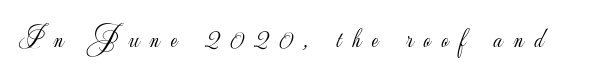
The image shows 28 px light sans-serif type; set unusually wide letter spacing (+0.39 em), not underlined; low stroke contrast and a small x-height.
